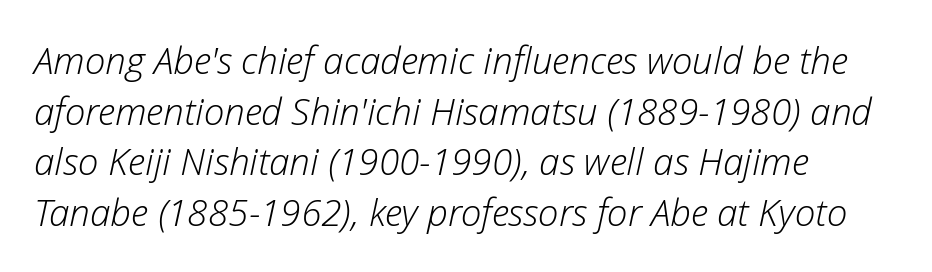
The leading is moderate, giving the passage an even texture. A typesetter would call this proportional, since set widths differ per character. Clear beneath every line of the passage. Words appear dense and cohesive because spacing is normal. Counters stay open thanks to moderate or lighter strokes.
